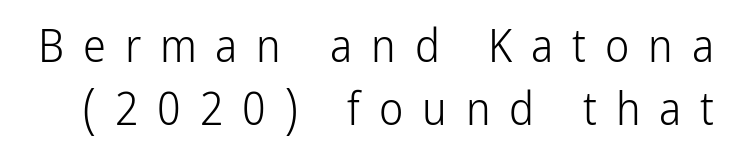
{"serif": "no", "italic": "no", "bold": "no", "weight": "light", "width": "condensed", "stroke_contrast": "low", "x_height": "medium", "monospaced": "no", "underline": "no", "line_spacing": "normal", "line_spacing_ratio": 1.37, "letter_spacing": "wide", "letter_spacing_em": 0.41, "glyph_px": 46}
